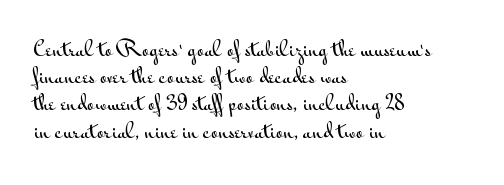
The image shows 20 px text type; set left-aligned, normal line spacing (1.36x), normal letter spacing, not underlined.
